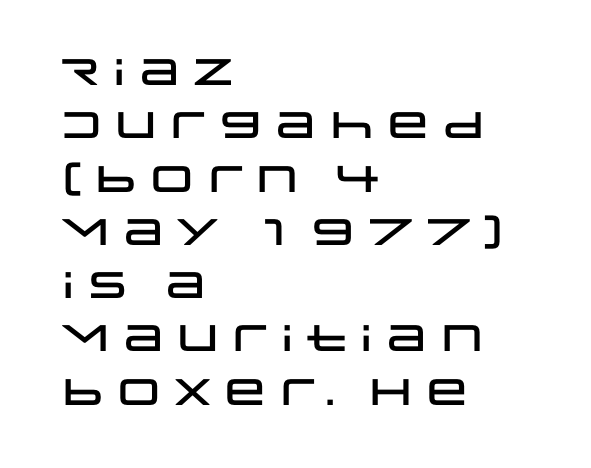
{"serif": "no", "italic": "no", "width": "wide", "stroke_contrast": "low", "x_height": "large", "monospaced": "no", "underline": "no", "align": "left", "line_spacing": "normal", "line_spacing_ratio": 1.44, "letter_spacing": "normal", "letter_spacing_em": 0.0, "glyph_px": 37}
